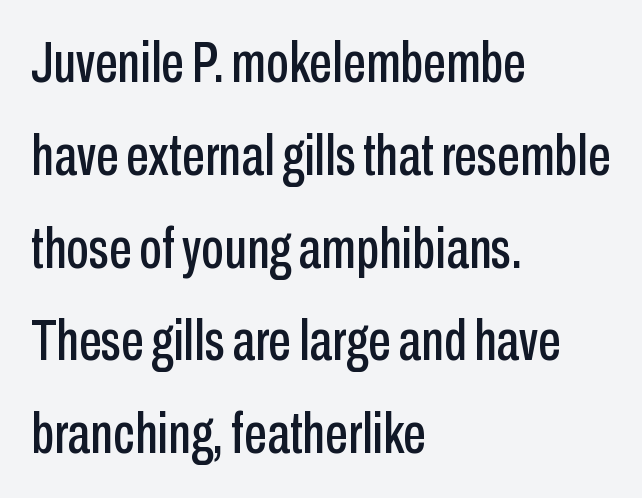
Q: Is the text italic (slanted)? A: No, it is upright.
Q: Is the typeface a serif or a sans-serif typeface? A: Sans-serif.
Q: Is the text underlined? A: No.
Q: How is the paragraph aligned? A: Left-aligned.
Q: Is the spacing between letters normal or unusually wide? A: Normal.
Q: Is the spacing between lines tight, normal or loose? A: Normal.
Q: Width (condensed, normal, or wide)? A: Condensed.
Q: Stroke contrast? A: Low.
Q: x-height? A: Medium.
Q: Monospaced? A: No.
